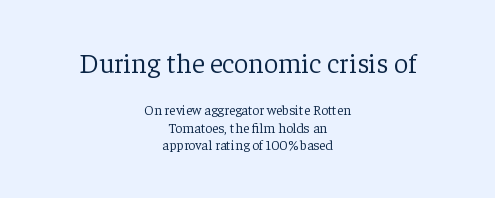
{"serif": "yes", "italic": "no", "bold": "no", "weight": "light", "width": "normal", "stroke_contrast": "low", "x_height": "medium", "monospaced": "no", "underline": "no", "align": "center", "line_spacing": "normal", "line_spacing_ratio": 1.25, "letter_spacing": "normal", "letter_spacing_em": 0.0, "larger_block": "first", "size_ratio": 2.0, "glyph_px": 28}
